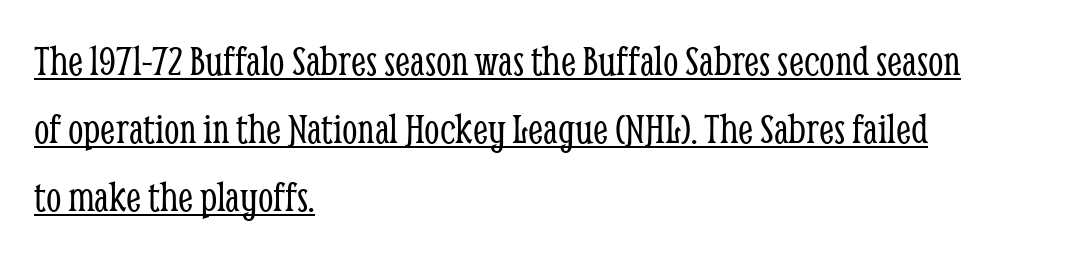
The image shows 44 px light, condensed serif type, upright; set left-aligned, normal line spacing (1.54x), normal letter spacing, underlined; low stroke contrast and a medium x-height.
